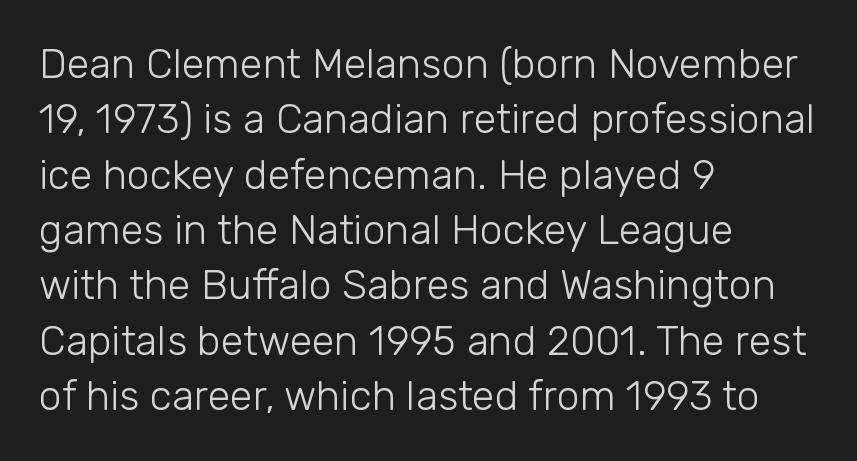
The image shows 41 px light sans-serif type, upright; set left-aligned, normal line spacing (1.35x), normal letter spacing, not underlined; low stroke contrast and a medium x-height.
